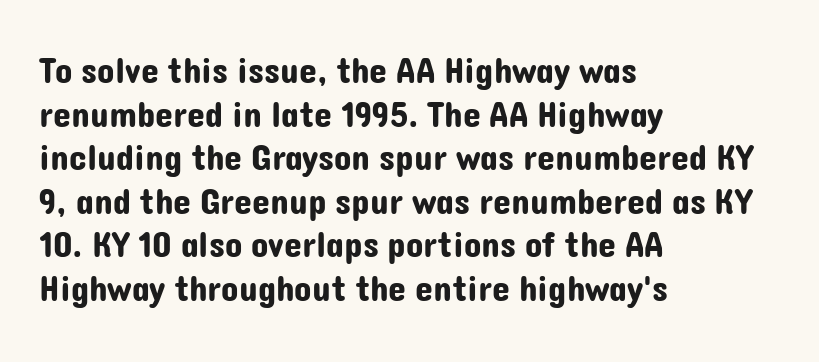
The image shows 36 px sans-serif type, upright; set left-aligned, line spacing 1.21x, normal letter spacing, not underlined; low stroke contrast and a medium x-height.
